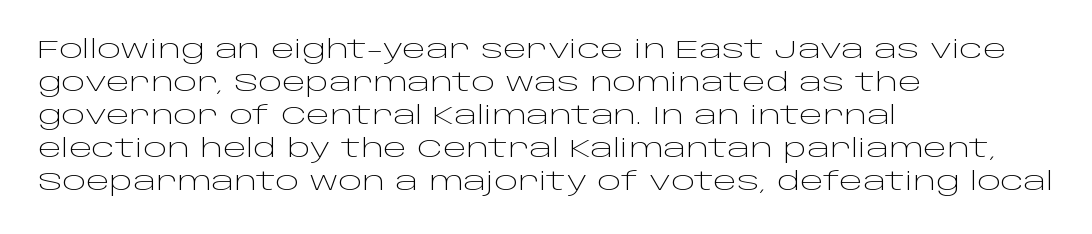
The image shows 25 px text type, upright; set left-aligned, normal line spacing (1.32x), normal letter spacing, not underlined.
